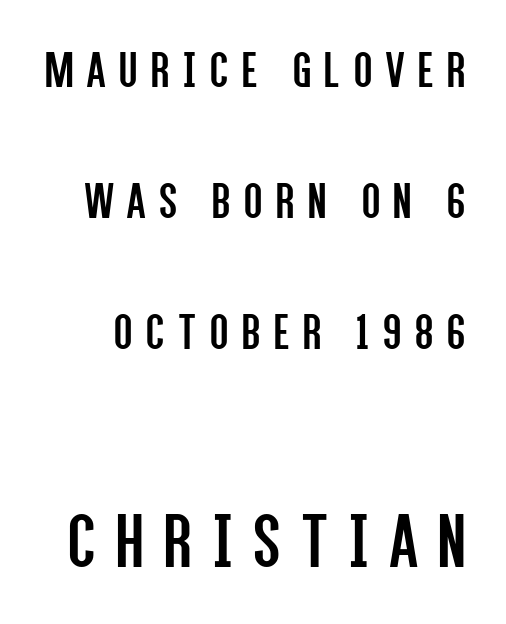
The image shows 80 px regular-weight, condensed sans-serif type, upright; set loose line spacing (2.47x), unusually wide letter spacing (+0.26 em), not underlined; the second (bottom) block is 1.51x larger; low stroke contrast and a large x-height.
